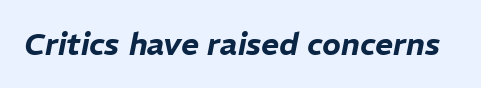
Q: Is the text italic (slanted)? A: Yes, it leans right by about 11 degrees.
Q: Is the text underlined? A: No.
Q: Is the spacing between letters normal or unusually wide? A: Normal.
Q: Width (condensed, normal, or wide)? A: Normal.
Q: Stroke contrast? A: Low.
Q: x-height? A: Medium.
Q: Monospaced? A: No.
